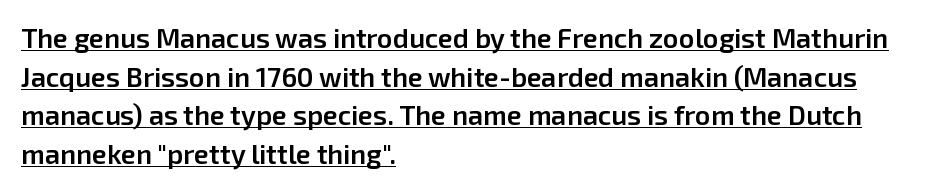
The image shows 27 px text type, upright; set left-aligned, normal line spacing (1.43x), normal letter spacing, underlined.
